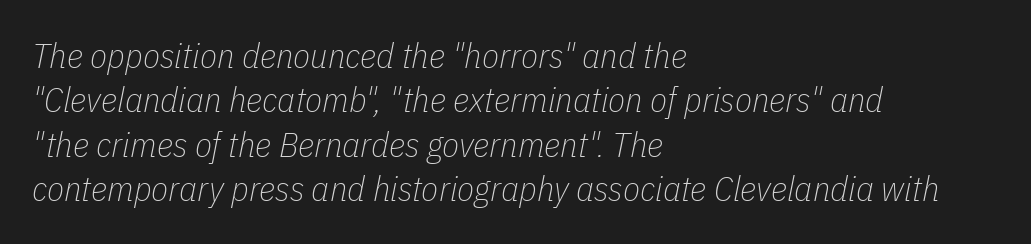
Q: Is the text bold? A: No.
Q: Is the text italic (slanted)? A: Yes, it leans right by about 11 degrees.
Q: Is the text underlined? A: No.
Q: How is the paragraph aligned? A: Left-aligned.
Q: Is the spacing between letters normal or unusually wide? A: Normal.
Q: Is the spacing between lines tight, normal or loose? A: Normal.
Q: Width (condensed, normal, or wide)? A: Condensed.
Q: Stroke contrast? A: Low.
Q: x-height? A: Medium.
Q: Monospaced? A: No.
